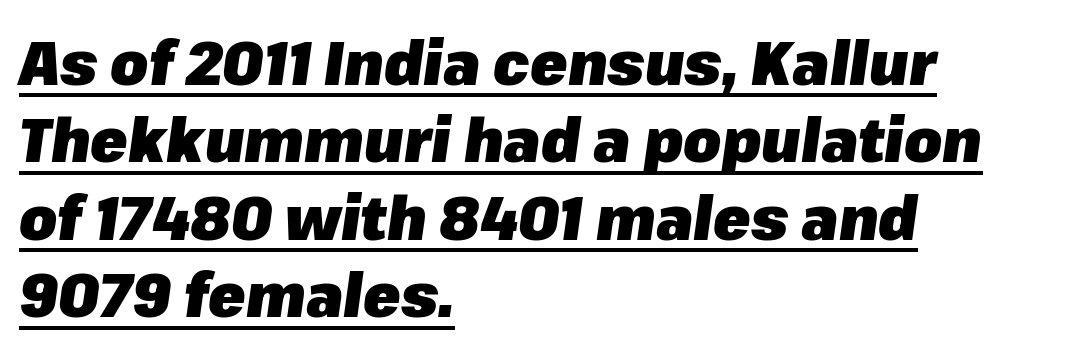
{"italic": "yes", "lean": "right", "slant_degrees": 8, "bold": "yes", "weight": "heavy", "width": "normal", "stroke_contrast": "low", "x_height": "medium", "monospaced": "no", "underline": "yes", "align": "left", "line_spacing": "normal", "line_spacing_ratio": 1.27, "letter_spacing": "normal", "letter_spacing_em": 0.0, "glyph_px": 61}
